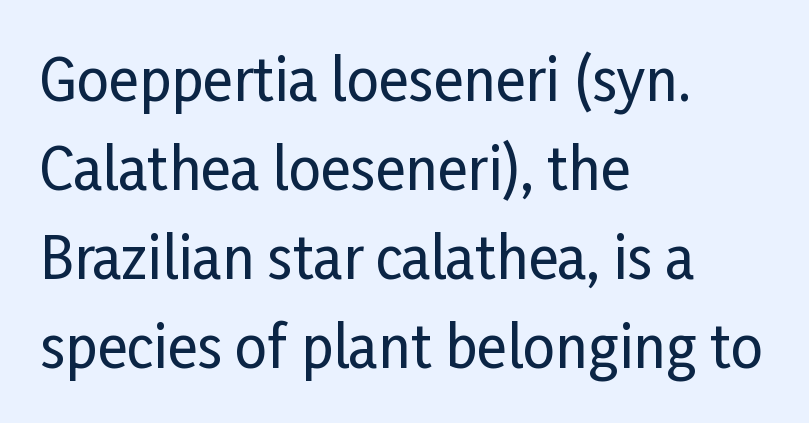
The ragged edge is on the right, which tells us the setting is flush left. The space between consecutive lines is moderate. No extra tracking has been applied to these lines. Nope, no serifs anywhere on these letters. Think of a printed novel: that variable character pitch is what you see here.
